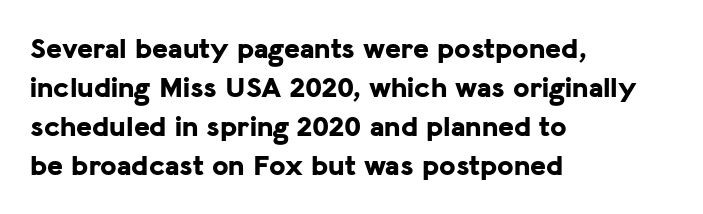
Q: Is the text bold? A: Yes.
Q: Is the text italic (slanted)? A: No, it is upright.
Q: Is the typeface a serif or a sans-serif typeface? A: Sans-serif.
Q: Is the text underlined? A: No.
Q: How is the paragraph aligned? A: Left-aligned.
Q: Is the spacing between letters normal or unusually wide? A: Normal.
Q: Is the spacing between lines tight, normal or loose? A: Normal.
Q: Width (condensed, normal, or wide)? A: Normal.
Q: Stroke contrast? A: Low.
Q: x-height? A: Medium.
Q: Monospaced? A: No.
